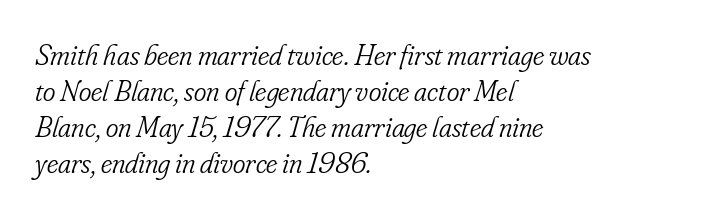
The image shows 30 px light, condensed serif type, italic (leaning right); set left-aligned, line spacing 1.2x, normal letter spacing, not underlined; low stroke contrast and a small x-height.
